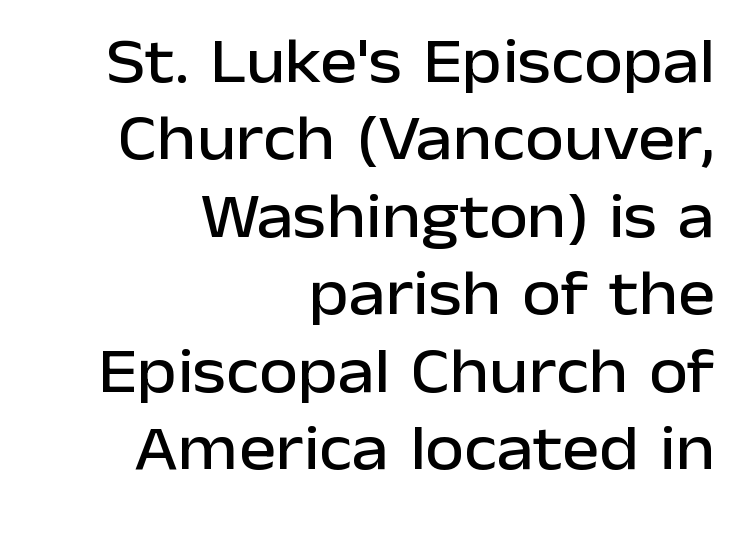
Each letter keeps its own natural width here, so spacing adapts to shape. The tracking reads as untouched default to a designer's eye. The lines in this sample share a right terminus and differ only in where they begin. A roman cut, with each character standing at attention. The type family on display is of the sans-serif kind.
